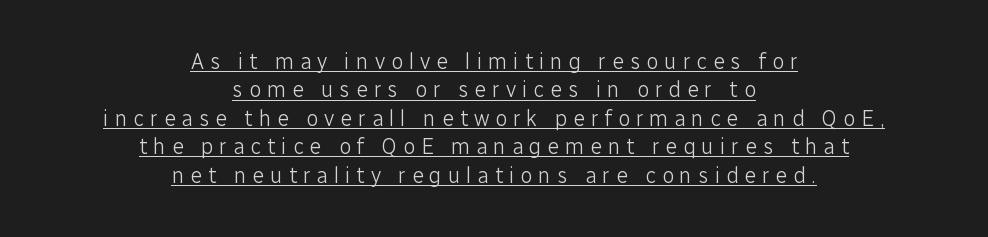
Q: Is the text bold? A: No.
Q: Is the text italic (slanted)? A: No, it is upright.
Q: Is the text underlined? A: Yes.
Q: How is the paragraph aligned? A: Centered.
Q: Is the spacing between letters normal or unusually wide? A: Unusually wide.
Q: Is the spacing between lines tight, normal or loose? A: Normal.
